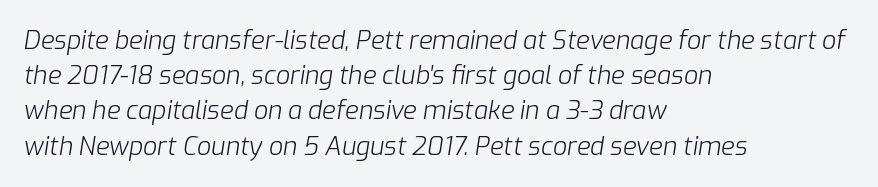
The image shows 25 px text type, italic (leaning right); set left-aligned, normal line spacing (1.41x), normal letter spacing, not underlined.
